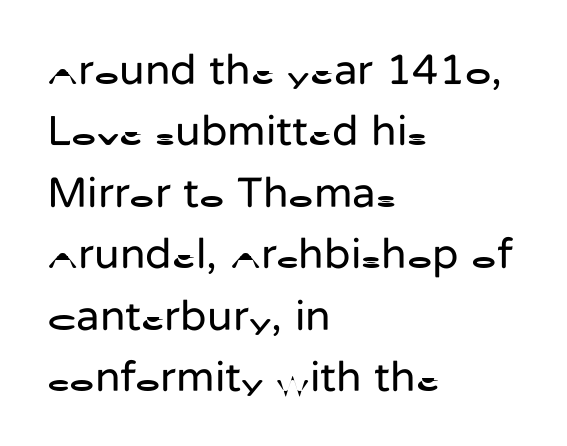
The letters advance in unequal steps, a hallmark of proportional type. When letters stand straight like this, we call the style roman or upright. The line-height multiplier appears to be the usual default. You could call the tracking neutral — neither tight nor loose. Unlike a traditional serif, this face leaves its strokes unadorned.
